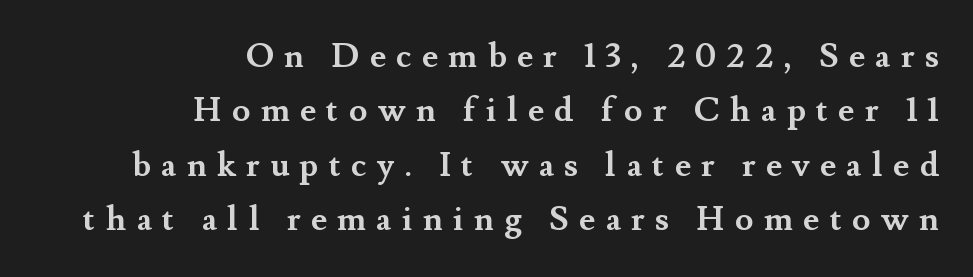
Observe the wide spacing: letters keep a clear distance from each other. The designer went with a serif here, giving each stem small feet. The typesetter chose a ragged-left arrangement here. The face used here is proportionally spaced, like ordinary book or web type. Weight check: bold — yes, fully. Posture: vertical.
